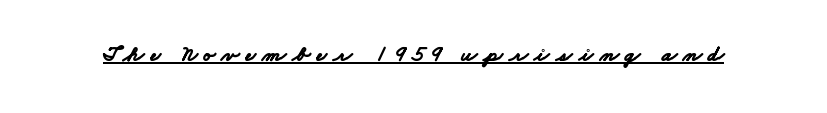
Somebody hit Ctrl+U on this one — the words are underlined. Is the letter spacing exaggerated? Yes — the characters are pushed far apart. Heavy, bold letterforms.
